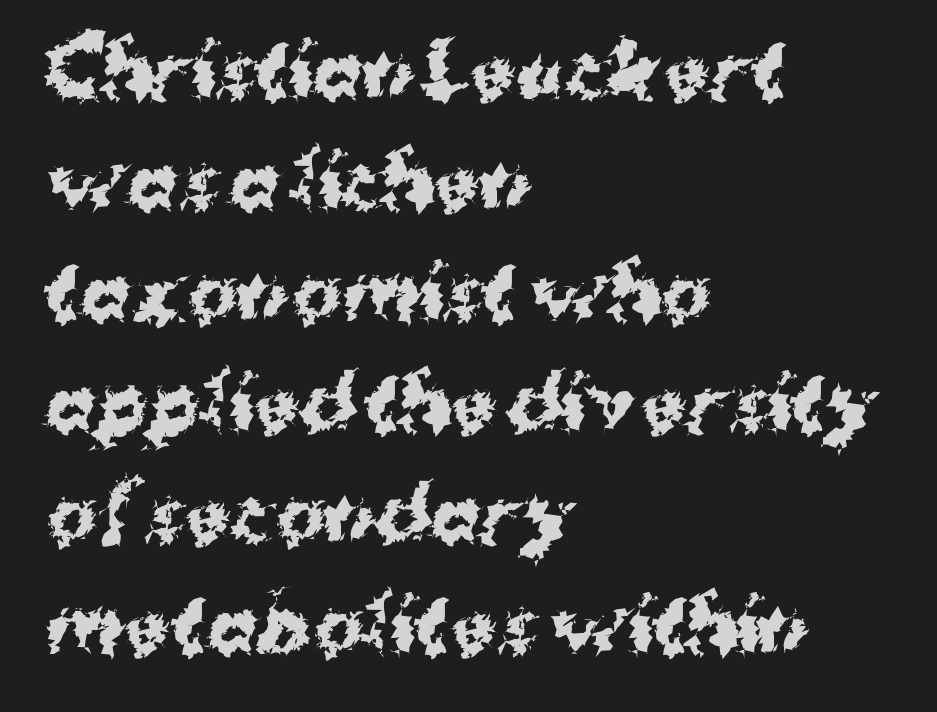
In CSS terms this would be text-align: left. These words are printed bold, with thick strokes throughout. The leading is moderate, giving the passage an even texture. You can tell from the bare stems that sans-serif type was used.
